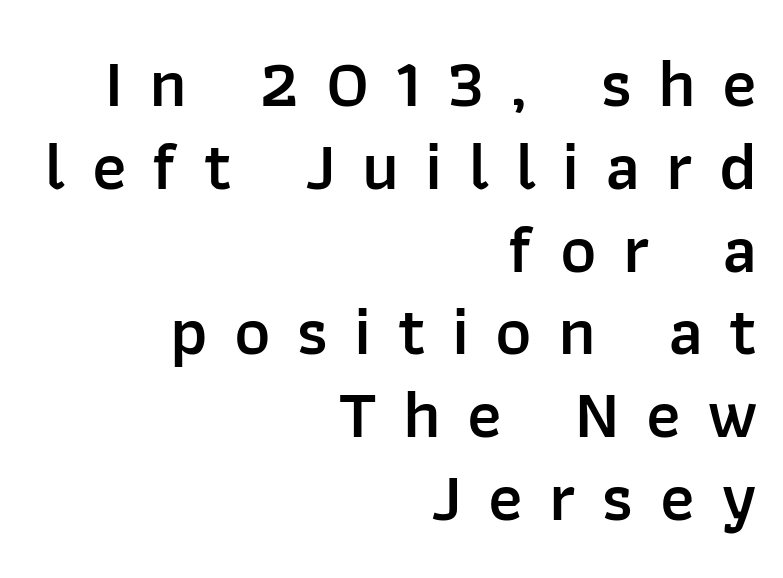
{"serif": "no", "italic": "no", "bold": "semi", "weight": "semibold", "width": "normal", "stroke_contrast": "low", "x_height": "medium", "monospaced": "no", "underline": "no", "align": "right", "line_spacing_ratio": 1.2, "letter_spacing": "wide", "letter_spacing_em": 0.38, "glyph_px": 69}
